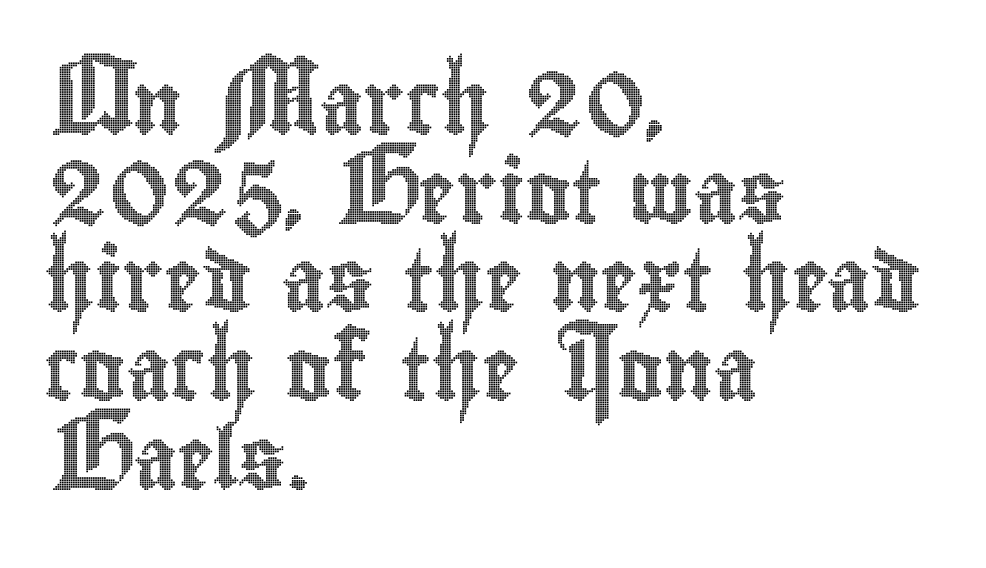
Look at the tracking — it's just the regular setting, nothing added. The passage shown stacks its lines at a standard gap. This sample uses an upright cut, with every glyph sitting square on the baseline. This sample is left-justified, so line endings fall wherever the words run out. Character widths vary here, with narrow letters taking less room than wide ones. Bare-footed words on every line.
